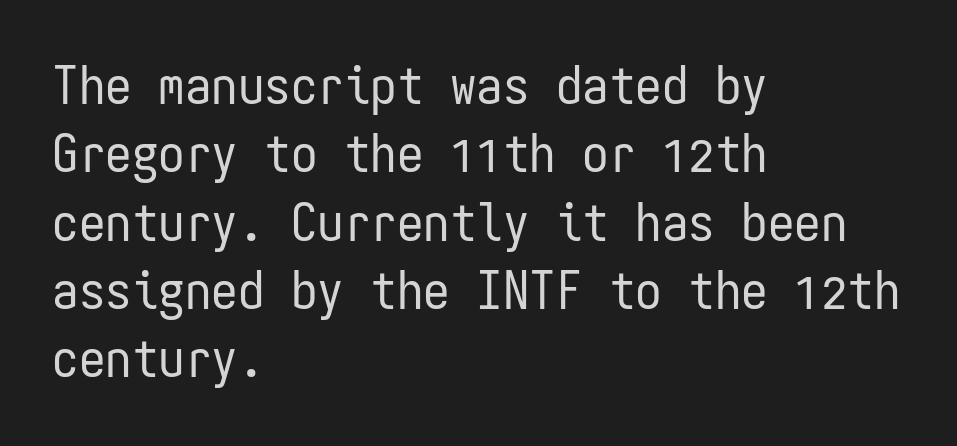
{"serif": "no", "italic": "no", "bold": "no", "weight": "regular", "width": "condensed", "stroke_contrast": "low", "x_height": "medium", "monospaced": "yes", "underline": "no", "align": "left", "line_spacing": "normal", "line_spacing_ratio": 1.29, "letter_spacing": "normal", "letter_spacing_em": 0.0, "glyph_px": 53}
